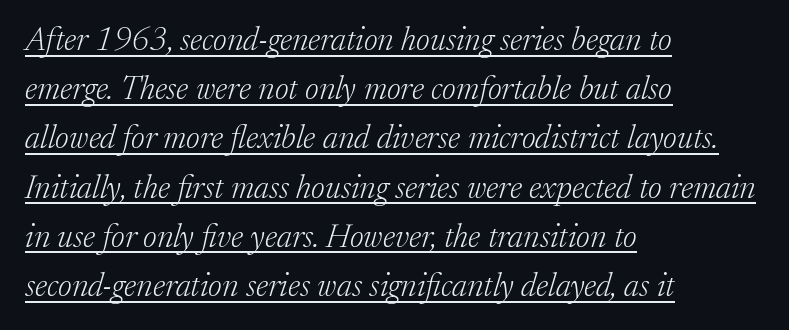
Q: Is the text bold? A: No.
Q: Is the text italic (slanted)? A: Yes, it leans right by about 17 degrees.
Q: Is the typeface a serif or a sans-serif typeface? A: Serif.
Q: Is the text underlined? A: Yes.
Q: How is the paragraph aligned? A: Left-aligned.
Q: Is the spacing between letters normal or unusually wide? A: Normal.
Q: Is the spacing between lines tight, normal or loose? A: Normal.
Q: Width (condensed, normal, or wide)? A: Normal.
Q: Stroke contrast? A: Low.
Q: x-height? A: Medium.
Q: Monospaced? A: No.
